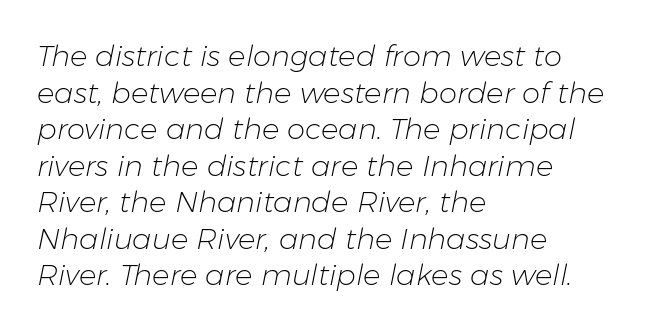
Descenders are the only things crossing below the line. Compared with typical body copy, the letter spacing here is the same. Line spacing here is normal. Quick note: italic. Here the designer chose a conventional face with non-uniform glyph widths. Short and long lines alike share a common starting point at left.
